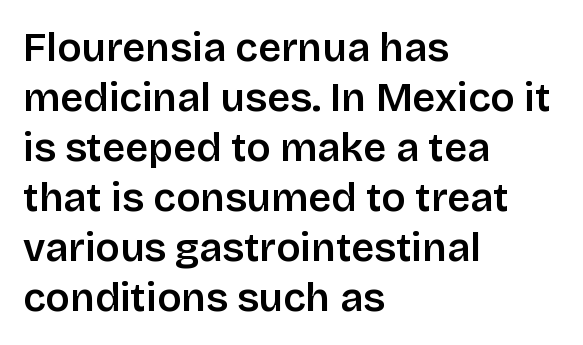
Q: Is the text bold? A: Semi-bold.
Q: Is the text italic (slanted)? A: No, it is upright.
Q: Is the typeface a serif or a sans-serif typeface? A: Sans-serif.
Q: Is the text underlined? A: No.
Q: How is the paragraph aligned? A: Left-aligned.
Q: Is the spacing between letters normal or unusually wide? A: Normal.
Q: Is the spacing between lines tight, normal or loose? A: Normal.
Q: Width (condensed, normal, or wide)? A: Normal.
Q: Stroke contrast? A: Low.
Q: x-height? A: Large.
Q: Monospaced? A: No.
